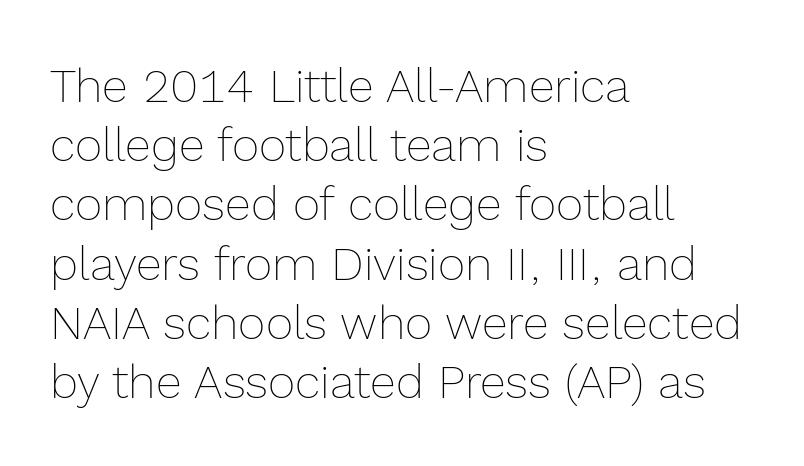
{"italic": "no", "bold": "no", "weight": "thin", "width": "normal", "x_height": "medium", "monospaced": "no", "underline": "no", "align": "left", "line_spacing": "normal", "line_spacing_ratio": 1.26, "letter_spacing": "normal", "letter_spacing_em": 0.0, "glyph_px": 47}
